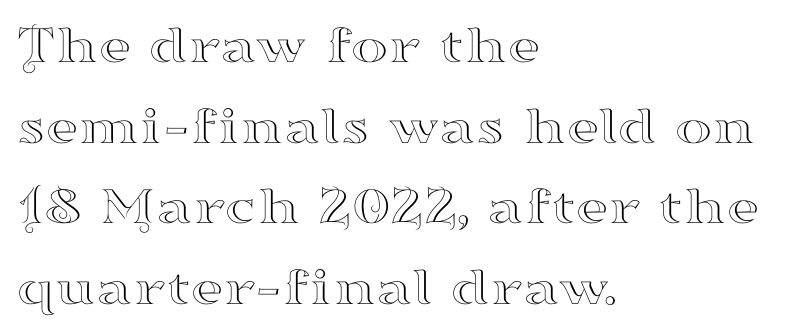
{"serif": "yes", "italic": "no", "width": "wide", "stroke_contrast": "high", "x_height": "small", "monospaced": "no", "underline": "no", "align": "left", "line_spacing": "normal", "line_spacing_ratio": 1.44, "letter_spacing": "normal", "letter_spacing_em": 0.0, "glyph_px": 56}
